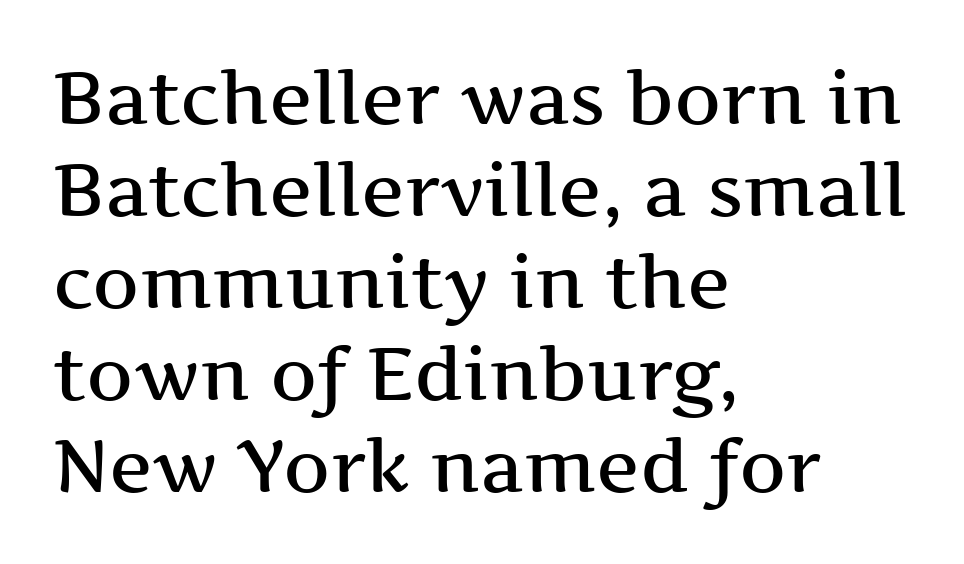
In terms of leading, this rendering sits right in the middle. The tracking reads as untouched default to a designer's eye. Varying glyph widths throughout — classic text-font behaviour. Vertical strokes here are truly vertical. The rendering anchors every line to the left-hand side.
